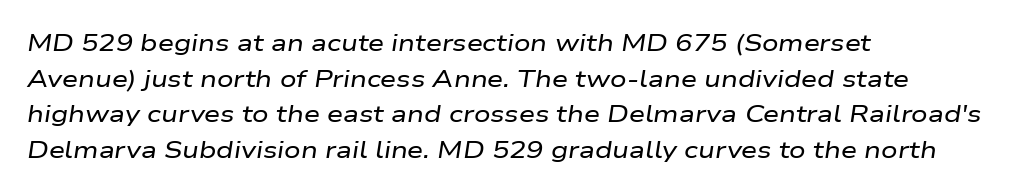
The image shows 23 px text type, italic (leaning right); set left-aligned, normal line spacing (1.55x), normal letter spacing, not underlined.
